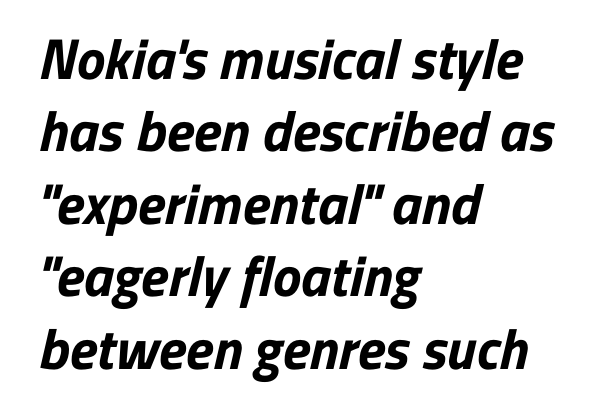
Q: Is the text bold? A: Yes.
Q: Is the typeface a serif or a sans-serif typeface? A: Sans-serif.
Q: Is the text underlined? A: No.
Q: How is the paragraph aligned? A: Left-aligned.
Q: Is the spacing between letters normal or unusually wide? A: Normal.
Q: Is the spacing between lines tight, normal or loose? A: Normal.
Q: Width (condensed, normal, or wide)? A: Normal.
Q: Stroke contrast? A: Low.
Q: x-height? A: Medium.
Q: Monospaced? A: No.
